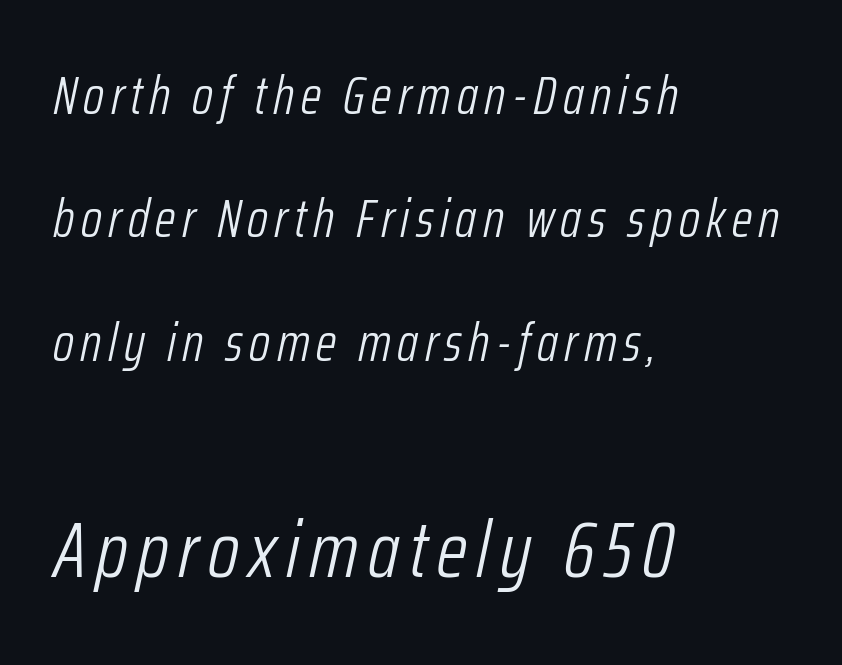
The image shows 79 px light, condensed type, italic (leaning right); set left-aligned, loose line spacing (2.33x), not underlined; the second (bottom) block is 1.49x larger; low stroke contrast and a medium x-height.
